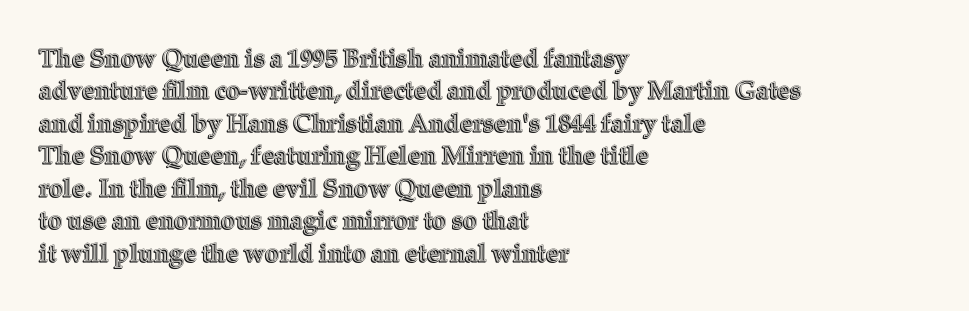
The image shows 25 px text type, upright; set left-aligned, normal line spacing (1.3x), normal letter spacing, not underlined.
